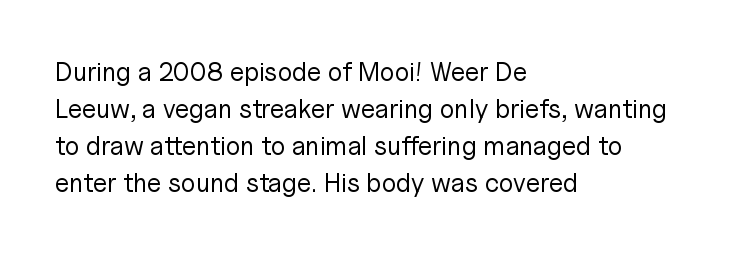
The image shows 26 px text type, upright; set left-aligned, normal line spacing (1.42x), normal letter spacing, not underlined.
